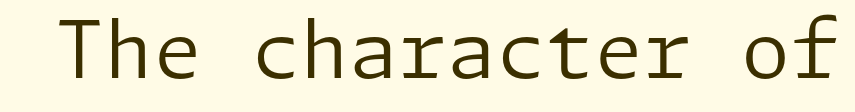
Q: Is the text bold? A: No.
Q: Is the text italic (slanted)? A: No, it is upright.
Q: Is the typeface a serif or a sans-serif typeface? A: Sans-serif.
Q: Is the text underlined? A: No.
Q: Is the spacing between letters normal or unusually wide? A: Normal.
Q: Width (condensed, normal, or wide)? A: Normal.
Q: Stroke contrast? A: Low.
Q: x-height? A: Medium.
